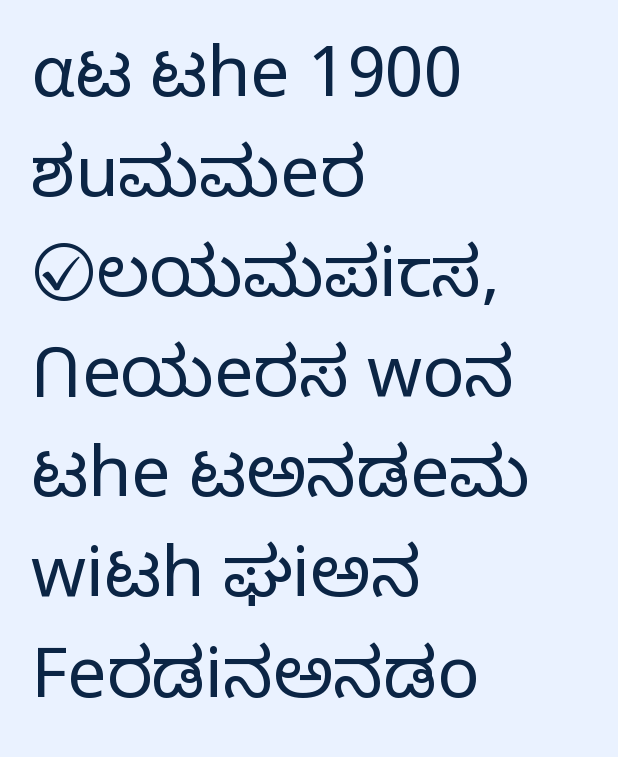
{"serif": "no", "italic": "no", "bold": "no", "weight": "light", "width": "normal", "stroke_contrast": "low", "x_height": "medium", "monospaced": "no", "underline": "no", "align": "left", "line_spacing": "normal", "line_spacing_ratio": 1.43, "letter_spacing": "normal", "letter_spacing_em": 0.0, "glyph_px": 70}
